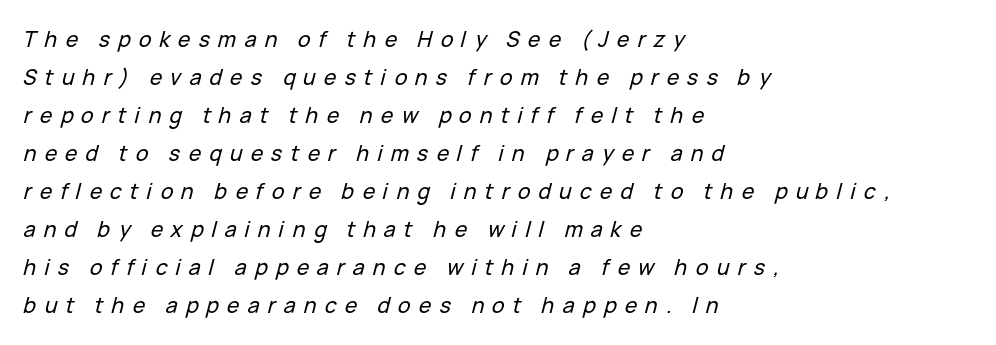
Q: Is the text italic (slanted)? A: Yes, it leans right by about 15 degrees.
Q: Is the text underlined? A: No.
Q: How is the paragraph aligned? A: Left-aligned.
Q: Is the spacing between letters normal or unusually wide? A: Unusually wide.
